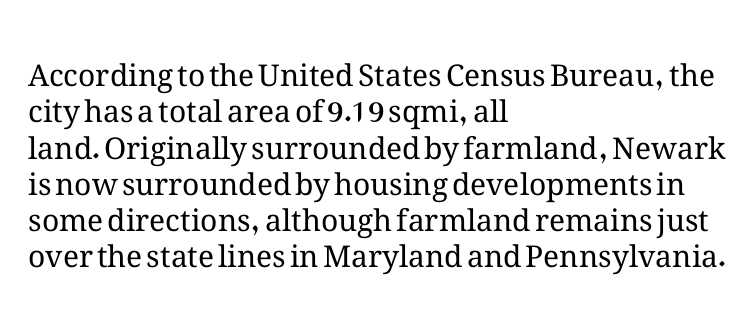
Q: Is the text bold? A: No.
Q: Is the text italic (slanted)? A: No, it is upright.
Q: Is the text underlined? A: No.
Q: How is the paragraph aligned? A: Left-aligned.
Q: Is the spacing between letters normal or unusually wide? A: Normal.
Q: Width (condensed, normal, or wide)? A: Normal.
Q: Stroke contrast? A: Medium.
Q: x-height? A: Medium.
Q: Monospaced? A: No.
